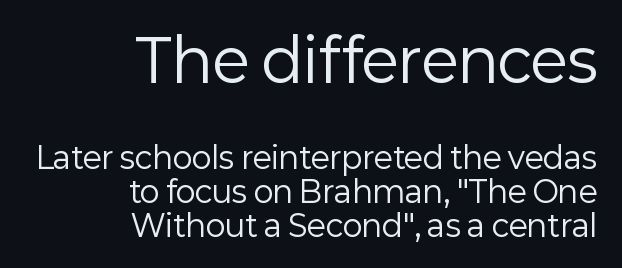
Q: Is the text bold? A: No.
Q: Is the text italic (slanted)? A: No, it is upright.
Q: Is the typeface a serif or a sans-serif typeface? A: Sans-serif.
Q: Is the text underlined? A: No.
Q: How is the paragraph aligned? A: Right-aligned.
Q: Is the spacing between letters normal or unusually wide? A: Normal.
Q: Is the spacing between lines tight, normal or loose? A: Tight.
Q: Which block of text is set in a larger size, the first (top) or the second (bottom)? A: The first (top) one.
Q: Width (condensed, normal, or wide)? A: Normal.
Q: Stroke contrast? A: Low.
Q: x-height? A: Medium.
Q: Monospaced? A: No.
